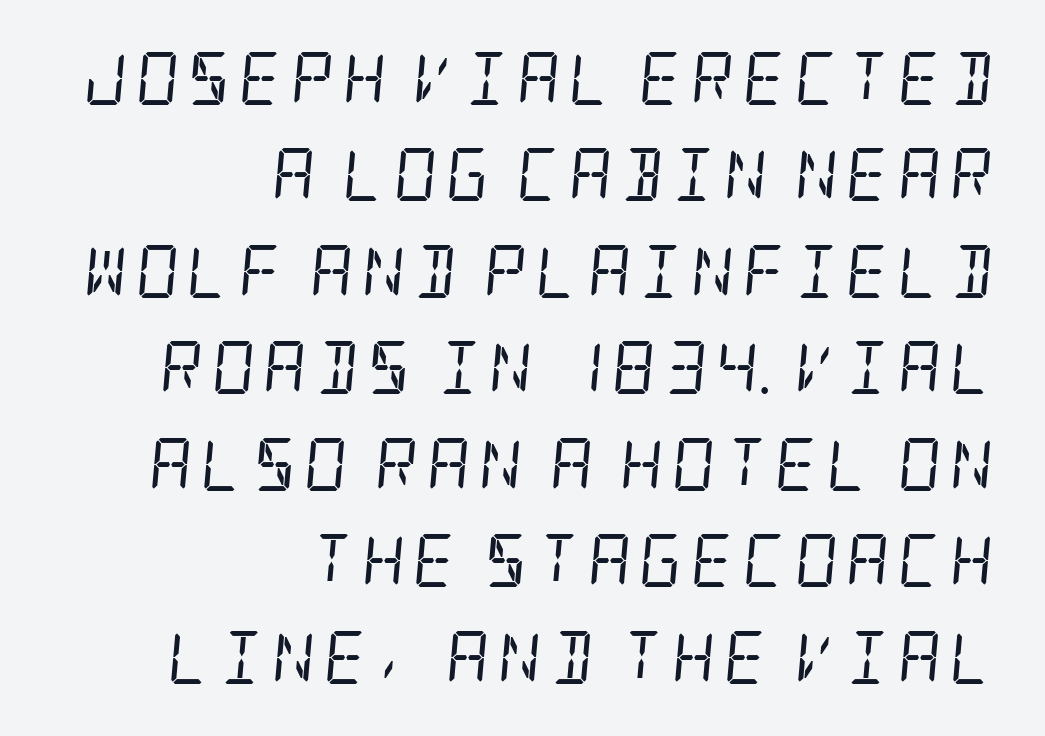
Italic: yes, the glyphs are oblique. The compositor pushed each line to the right boundary. Is the type heavy? It reads as light-to-regular instead. Serifs: yes, visible at the terminals of the letterforms. The specimen omits any rule beneath the text block's lines.
